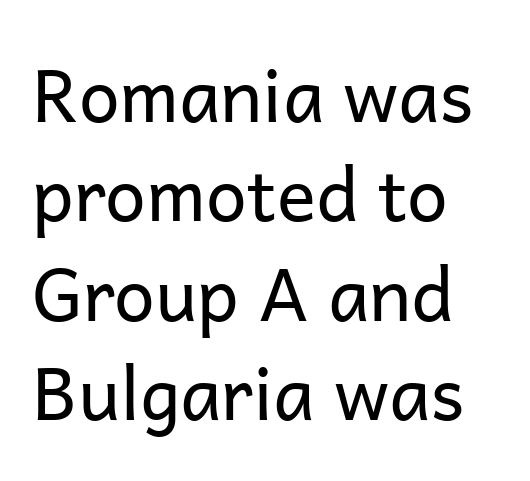
Q: Is the text bold? A: No.
Q: Is the text italic (slanted)? A: No, it is upright.
Q: Is the typeface a serif or a sans-serif typeface? A: Sans-serif.
Q: Is the text underlined? A: No.
Q: How is the paragraph aligned? A: Left-aligned.
Q: Is the spacing between letters normal or unusually wide? A: Normal.
Q: Is the spacing between lines tight, normal or loose? A: Normal.
Q: Width (condensed, normal, or wide)? A: Normal.
Q: Stroke contrast? A: Low.
Q: x-height? A: Medium.
Q: Monospaced? A: No.
